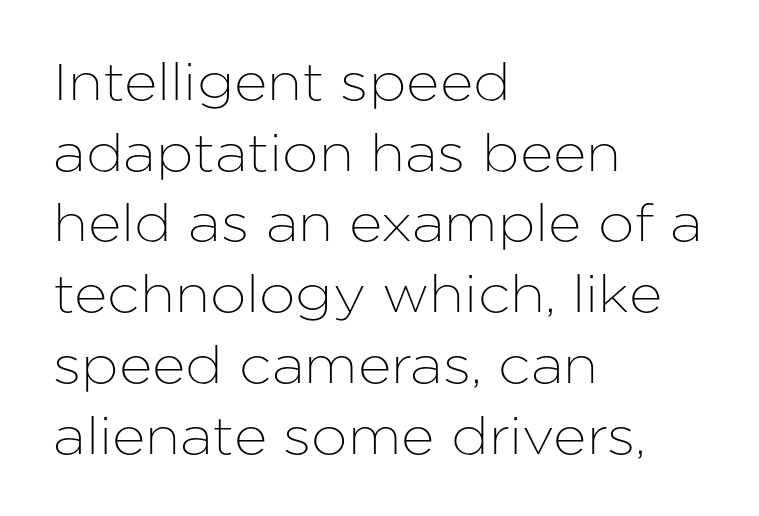
The image shows 52 px sans-serif type, upright; set left-aligned, normal line spacing (1.36x), normal letter spacing, not underlined; low stroke contrast and a medium x-height.
